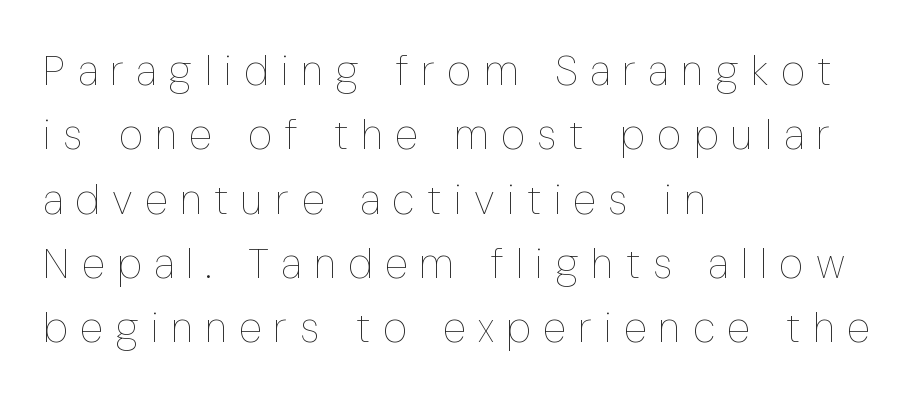
A typesetter would call this proportional, since set widths differ per character. Normally led — the rows are evenly, conventionally spaced. Only glyphs here, with clear space below each row. Characters remain perfectly vertical along every line.
